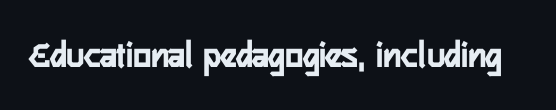
The image shows 38 px semibold, condensed sans-serif type, upright; set normal letter spacing, not underlined; low stroke contrast and a medium x-height.
